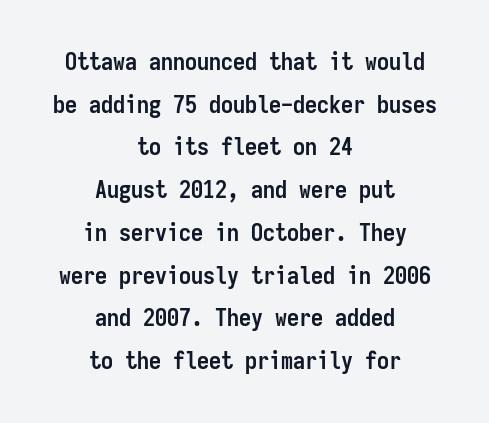
The image shows 24 px bold type, upright; set centered, line spacing 1.78x, normal letter spacing, not underlined.
